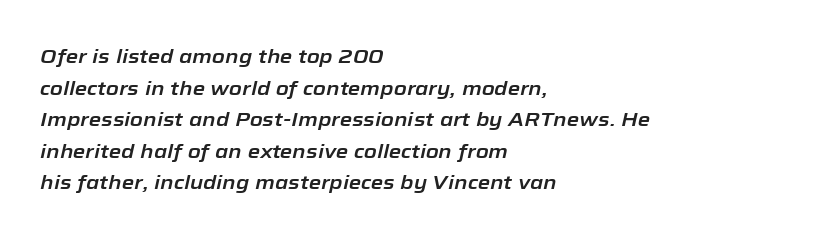
The image shows 20 px text type, italic (leaning right); set left-aligned, normal line spacing (1.58x), normal letter spacing, not underlined.
